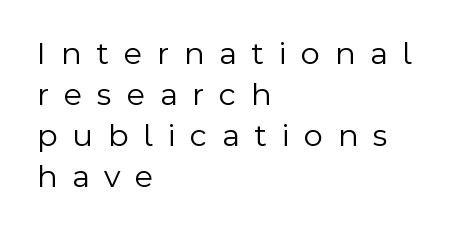
The image shows 33 px light sans-serif type, upright; set left-aligned, line spacing 1.24x, unusually wide letter spacing (+0.45 em), not underlined; a medium x-height.
